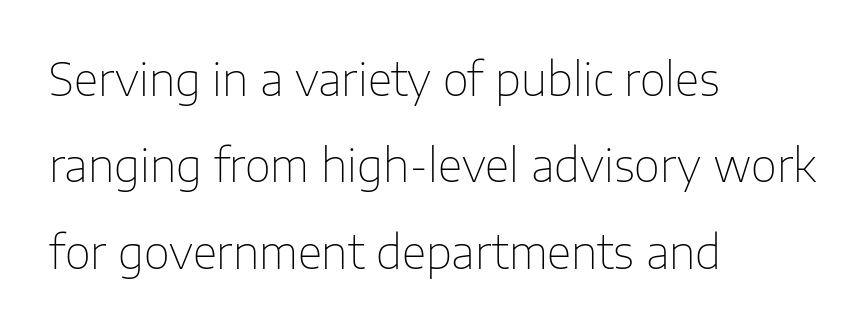
The image shows 45 px thin sans-serif type, upright; set left-aligned, loose line spacing (1.92x), normal letter spacing, not underlined; low stroke contrast and a medium x-height.
